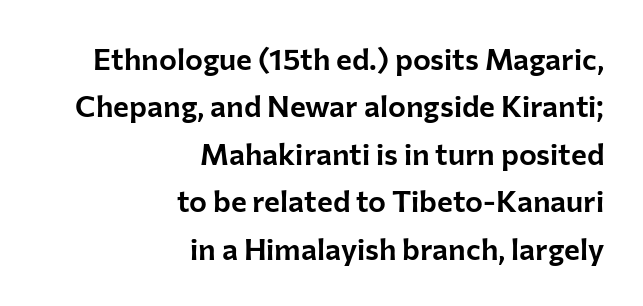
Q: Is the text italic (slanted)? A: No, it is upright.
Q: Is the typeface a serif or a sans-serif typeface? A: Sans-serif.
Q: Is the text underlined? A: No.
Q: How is the paragraph aligned? A: Right-aligned.
Q: Is the spacing between letters normal or unusually wide? A: Normal.
Q: Is the spacing between lines tight, normal or loose? A: Normal.
Q: Width (condensed, normal, or wide)? A: Normal.
Q: Stroke contrast? A: Low.
Q: x-height? A: Medium.
Q: Monospaced? A: No.
